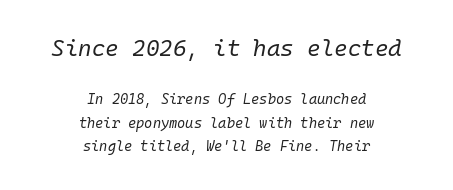
{"italic": "yes", "lean": "right", "slant_degrees": 10, "bold": "no", "underline": "no", "align": "center", "line_spacing": "normal", "line_spacing_ratio": 1.68, "letter_spacing": "normal", "letter_spacing_em": 0.0, "larger_block": "first", "size_ratio": 1.64, "glyph_px": 23}
